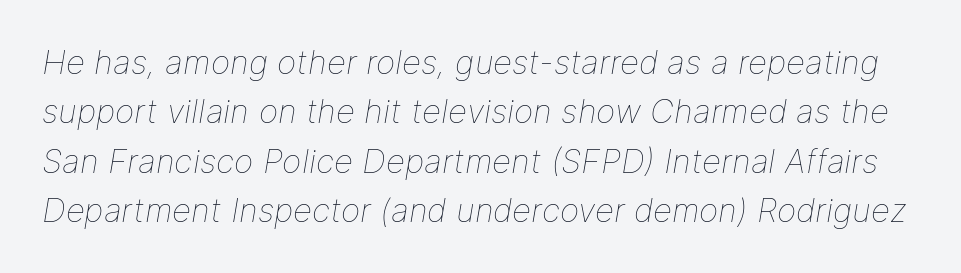
{"italic": "yes", "lean": "right", "slant_degrees": 9, "bold": "no", "weight": "thin", "width": "normal", "stroke_contrast": "low", "x_height": "medium", "monospaced": "no", "underline": "no", "line_spacing": "normal", "line_spacing_ratio": 1.5, "letter_spacing": "normal", "letter_spacing_em": 0.0, "glyph_px": 33}
